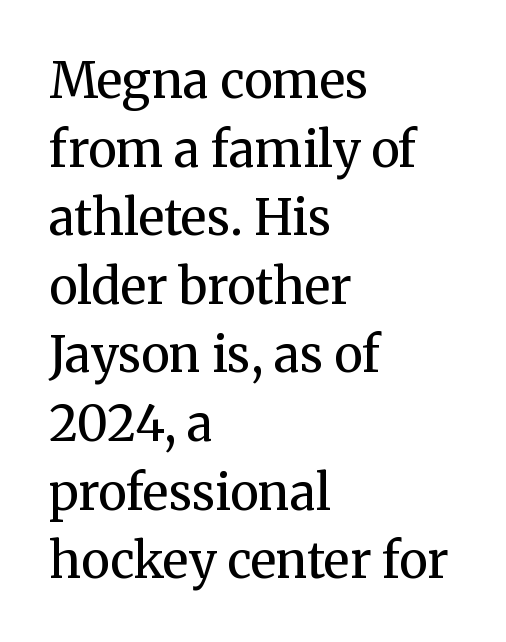
These lines sit exactly where default settings would place them. Spacing verdict: proportional, widths tailored to each character. The zone under the glyphs is completely vacant. In terms of letterform style, serifs are clearly present.
